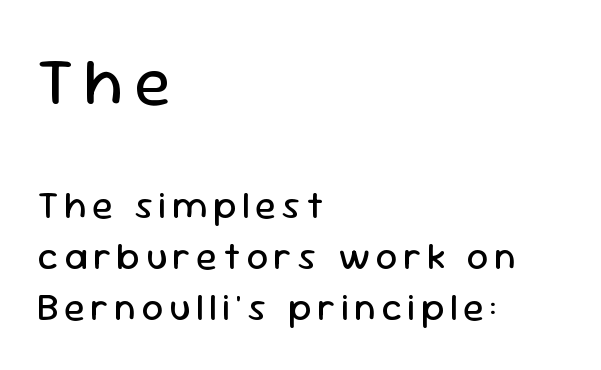
You could not count columns in this text — the font is proportionally spaced. Underlining? Definitely not there. This sample uses a sans-serif face. The typeface has the unassuming heft of standard copy or less. The rendering shrinks the type as you move from the upper chunk to the lower. Upright lettering throughout.
